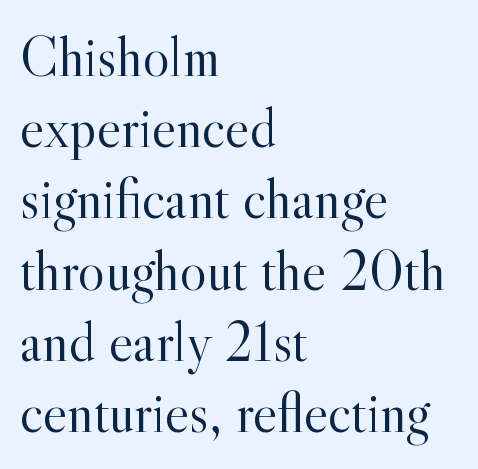
A clean baseline with only descenders dipping below it. Note: serifs present on the glyphs. What stands out about the letter spacing? Nothing — it is the standard amount. You can tell it's not italic because the verticals are truly vertical. These lines are set flush left with a ragged right edge.
